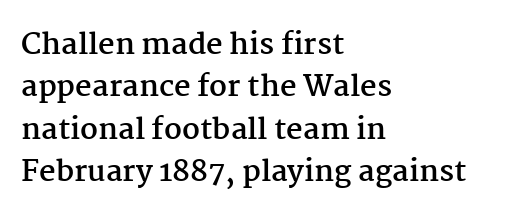
Q: Is the text bold? A: Yes.
Q: Is the text italic (slanted)? A: No, it is upright.
Q: Is the typeface a serif or a sans-serif typeface? A: Serif.
Q: Is the text underlined? A: No.
Q: How is the paragraph aligned? A: Left-aligned.
Q: Is the spacing between letters normal or unusually wide? A: Normal.
Q: Is the spacing between lines tight, normal or loose? A: Normal.
Q: Width (condensed, normal, or wide)? A: Normal.
Q: Stroke contrast? A: Medium.
Q: x-height? A: Medium.
Q: Monospaced? A: No.
